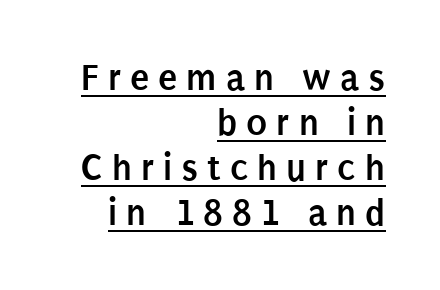
Vertically, the passage feels compressed, each row crowding the next. The type is letterspaced generously, with wide tracking. This sample is right-justified, so line beginnings fall wherever the words allow. Its strokes are broad and dark, the hallmark of bold type. Is this a sans? Yes — the strokes have no serifs.
